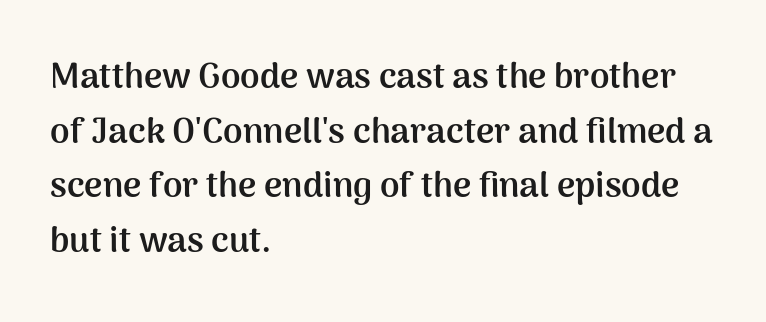
It's the straight-up-and-down kind of type. Font category for this specimen: sans-serif. You'd pick this weight for a headline — it's a proper bold. Left-aligned paragraph, ragged on the right. Think of a printed novel: that variable character pitch is what you see here.
